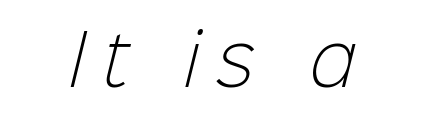
Weight class: somewhere from thin through regular. The gaps between neighbouring characters are conspicuously large. Unlike a traditional serif, this face leaves its strokes unadorned. The rendering uses natural spacing where letterforms have individual widths. Any mark beneath the type? The region is blank.
